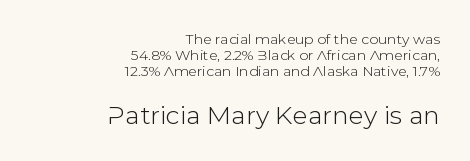
The image shows 25 px text type, upright; set right-aligned, line spacing 1.16x, normal letter spacing, not underlined; the second (bottom) block is 1.79x larger.
